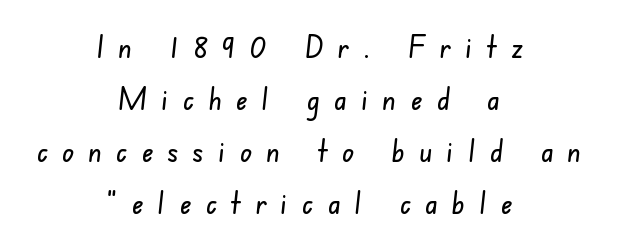
Q: Is the typeface a serif or a sans-serif typeface? A: Sans-serif.
Q: Is the text underlined? A: No.
Q: How is the paragraph aligned? A: Centered.
Q: Is the spacing between letters normal or unusually wide? A: Unusually wide.
Q: Is the spacing between lines tight, normal or loose? A: Normal.
Q: Width (condensed, normal, or wide)? A: Condensed.
Q: Stroke contrast? A: Low.
Q: x-height? A: Small.
Q: Monospaced? A: No.
